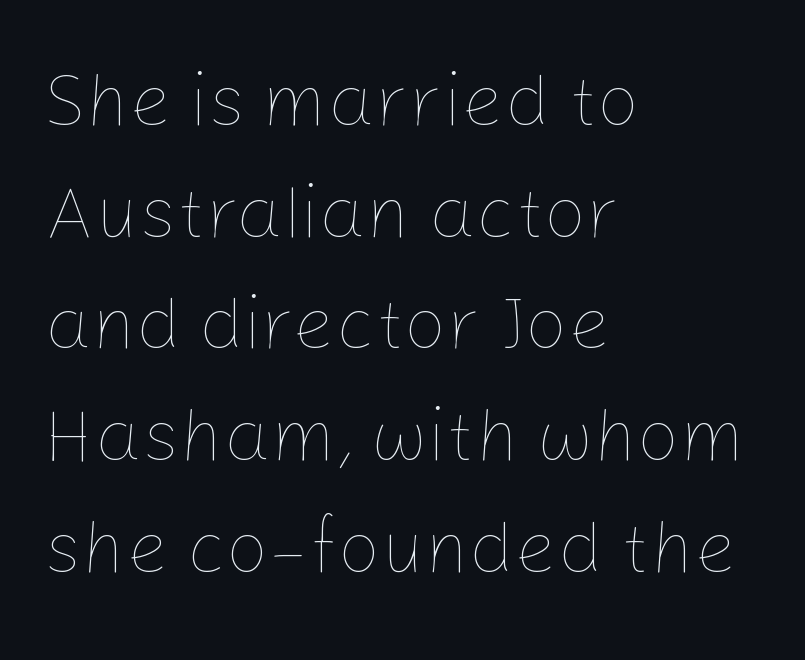
{"italic": "no", "bold": "no", "weight": "thin", "width": "normal", "stroke_contrast": "low", "x_height": "medium", "monospaced": "no", "underline": "no", "align": "left", "line_spacing": "normal", "line_spacing_ratio": 1.49, "letter_spacing": "normal", "letter_spacing_em": 0.0, "glyph_px": 75}
